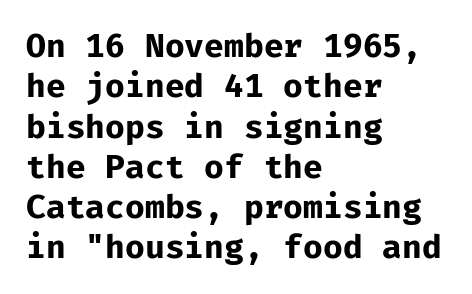
Q: Is the text bold? A: Yes.
Q: Is the text italic (slanted)? A: No, it is upright.
Q: Is the typeface a serif or a sans-serif typeface? A: Sans-serif.
Q: Is the text underlined? A: No.
Q: How is the paragraph aligned? A: Left-aligned.
Q: Is the spacing between letters normal or unusually wide? A: Normal.
Q: Width (condensed, normal, or wide)? A: Normal.
Q: Stroke contrast? A: Low.
Q: x-height? A: Medium.
Q: Monospaced? A: Yes.
